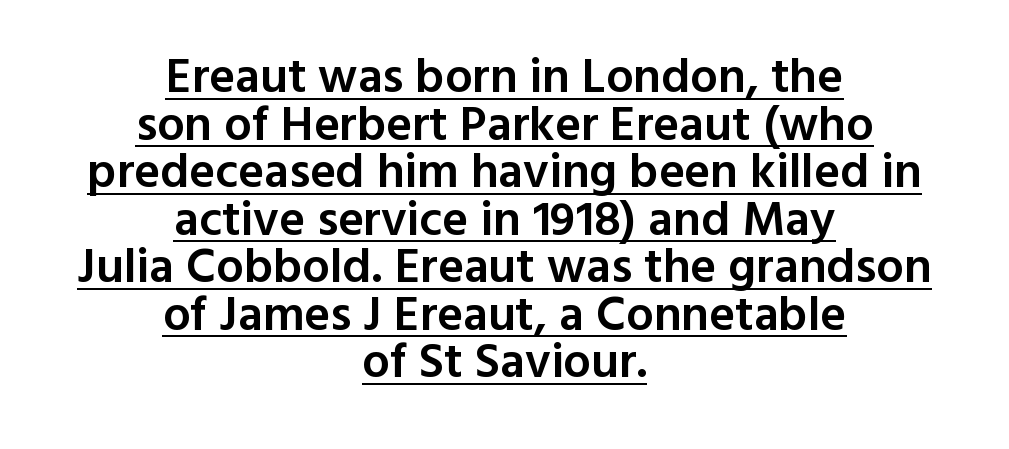
Q: Is the text bold? A: Semi-bold.
Q: Is the text italic (slanted)? A: No, it is upright.
Q: Is the typeface a serif or a sans-serif typeface? A: Sans-serif.
Q: Is the text underlined? A: Yes.
Q: How is the paragraph aligned? A: Centered.
Q: Is the spacing between letters normal or unusually wide? A: Normal.
Q: Is the spacing between lines tight, normal or loose? A: Tight.
Q: Width (condensed, normal, or wide)? A: Normal.
Q: x-height? A: Medium.
Q: Monospaced? A: No.
